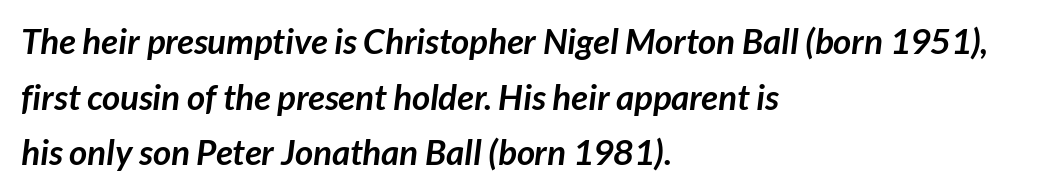
The image shows 35 px semibold sans-serif type; set left-aligned, normal line spacing (1.59x), normal letter spacing, not underlined; low stroke contrast and a medium x-height.
